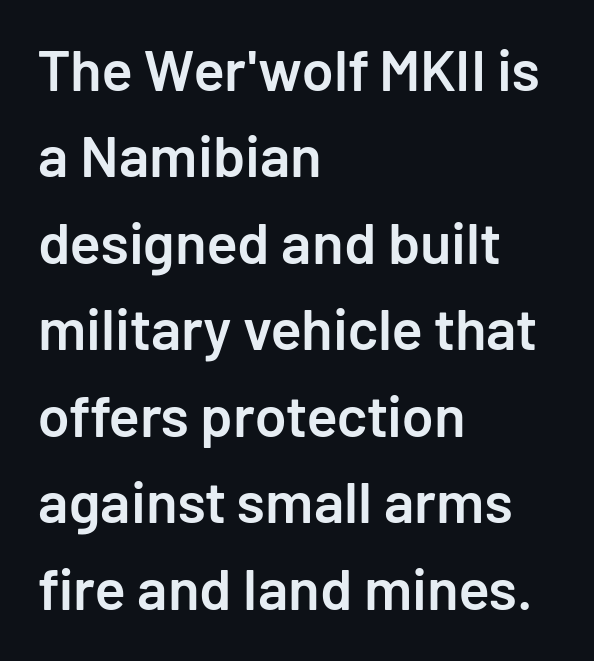
Q: Is the text bold? A: Semi-bold.
Q: Is the text italic (slanted)? A: No, it is upright.
Q: Is the typeface a serif or a sans-serif typeface? A: Sans-serif.
Q: Is the text underlined? A: No.
Q: How is the paragraph aligned? A: Left-aligned.
Q: Is the spacing between letters normal or unusually wide? A: Normal.
Q: Is the spacing between lines tight, normal or loose? A: Normal.
Q: Width (condensed, normal, or wide)? A: Normal.
Q: Stroke contrast? A: Low.
Q: x-height? A: Medium.
Q: Monospaced? A: No.
